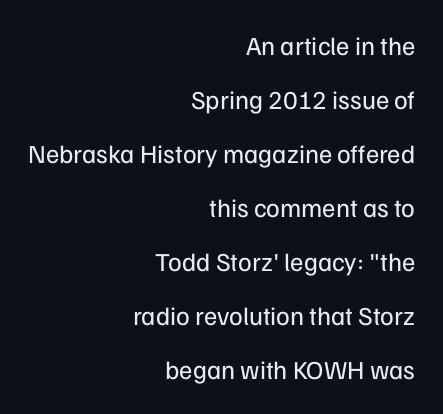
In terms of posture, this sample is upright. Weight: not bold — regular or lighter. Just letters on the line, the space beneath them empty. A typesetter would call this zero additional tracking. Which margin do the lines hug? The right one — the left edge is uneven.
